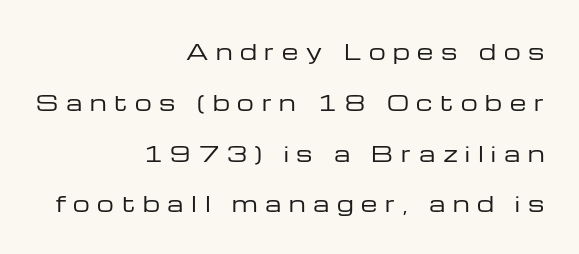
Caption: multi-line text, flush right, ragged left. In terms of leading, this rendering errs on the spacious side. Someone cranked the tracking dial way up on this one. Beneath every word, the page is bare.
